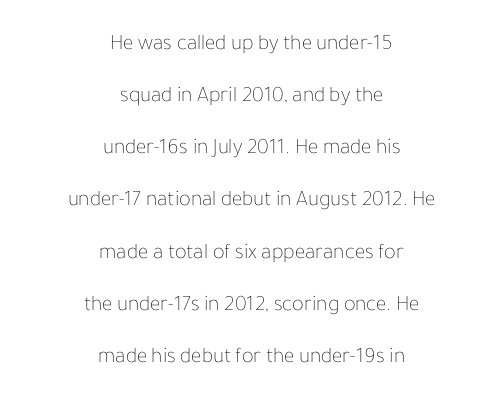
The image shows 22 px text type, upright; set centered, loose line spacing (2.37x), normal letter spacing, not underlined.
